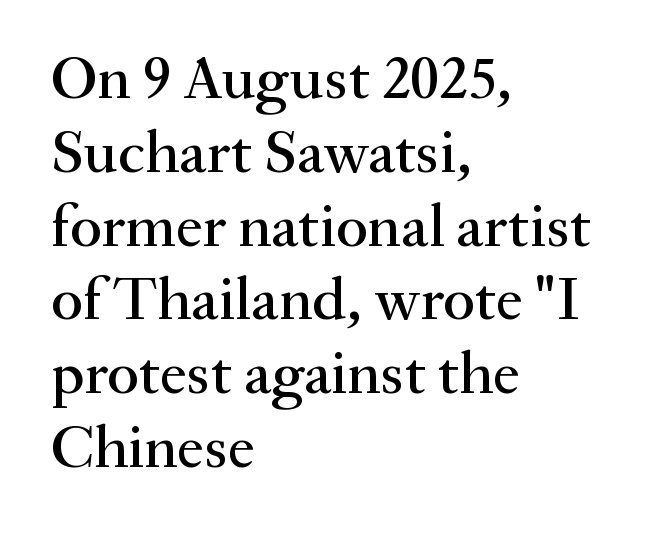
{"serif": "yes", "italic": "no", "width": "normal", "stroke_contrast": "medium", "x_height": "small", "monospaced": "no", "underline": "no", "align": "left", "line_spacing_ratio": 1.21, "letter_spacing": "normal", "letter_spacing_em": 0.0, "glyph_px": 61}
